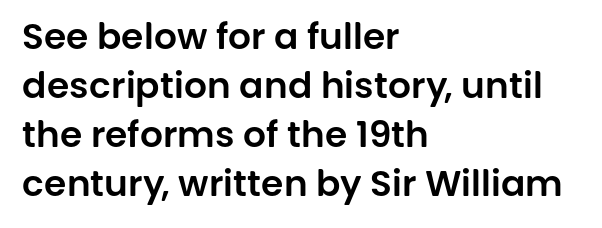
The image shows 36 px sans-serif type, upright; set left-aligned, normal line spacing (1.36x), normal letter spacing, not underlined; low stroke contrast and a large x-height.
